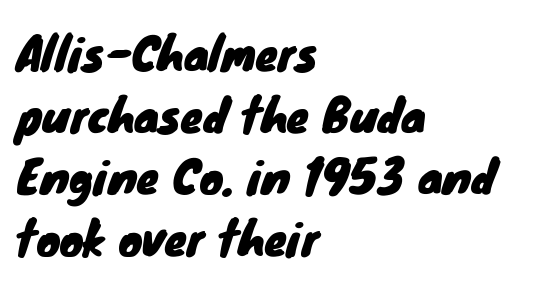
The image shows 45 px sans-serif type; set left-aligned, normal line spacing (1.37x), normal letter spacing, not underlined; low stroke contrast and a small x-height.
